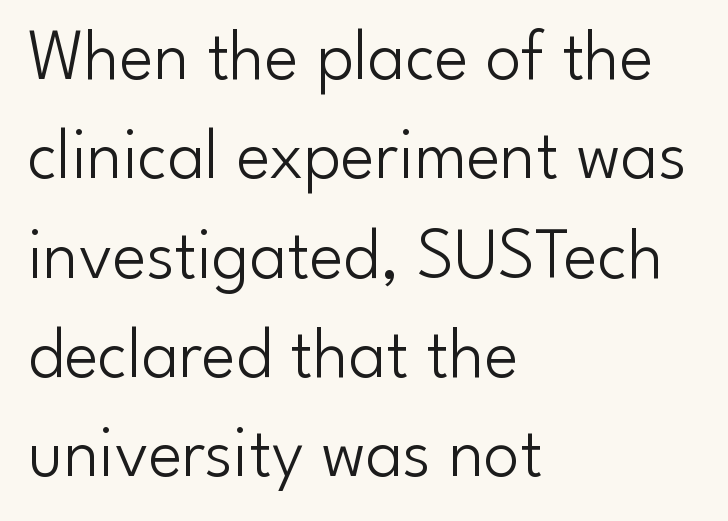
The image shows 72 px light sans-serif type, upright; set left-aligned, normal line spacing (1.38x), normal letter spacing, not underlined; low stroke contrast and a small x-height.
